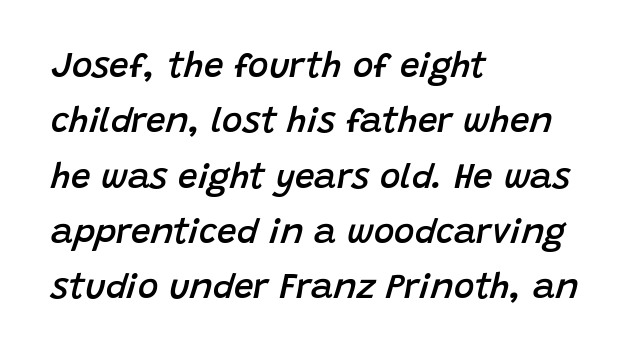
{"italic": "yes", "lean": "right", "slant_degrees": 15, "bold": "semi", "weight": "semibold", "width": "normal", "stroke_contrast": "low", "x_height": "large", "monospaced": "no", "underline": "no", "align": "left", "line_spacing": "normal", "line_spacing_ratio": 1.58, "letter_spacing": "normal", "letter_spacing_em": 0.0, "glyph_px": 35}
